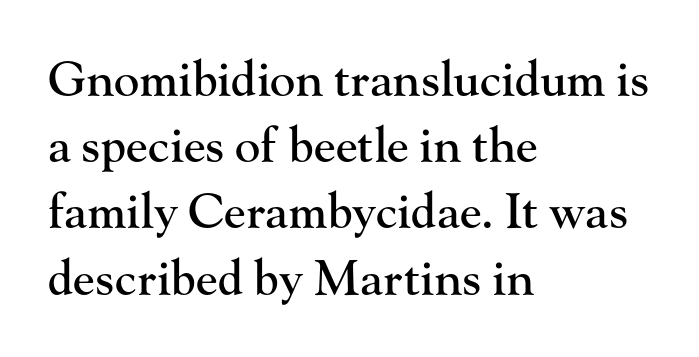
The image shows 48 px serif type, upright; set left-aligned, normal line spacing (1.38x), normal letter spacing, not underlined; high stroke contrast and a small x-height.
